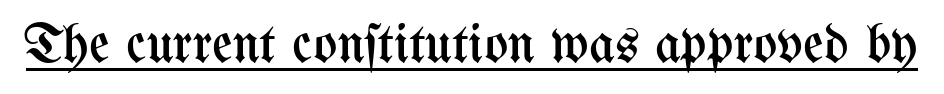
You could not count columns in this text — the font is proportionally spaced. The rendering keeps characters at their native spacing. What decoration does the sample have? An underline. Stroke thickness stays within the range of a standard reading face or lighter.
